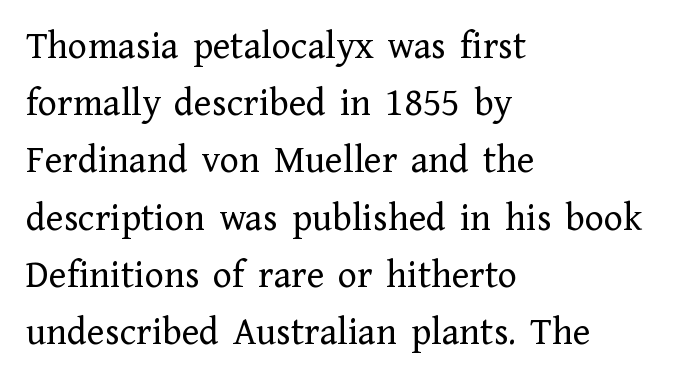
{"serif": "yes", "italic": "no", "bold": "no", "weight": "regular", "width": "normal", "stroke_contrast": "low", "x_height": "medium", "monospaced": "no", "underline": "no", "align": "left", "line_spacing": "normal", "line_spacing_ratio": 1.43, "letter_spacing": "normal", "letter_spacing_em": 0.0, "glyph_px": 40}
